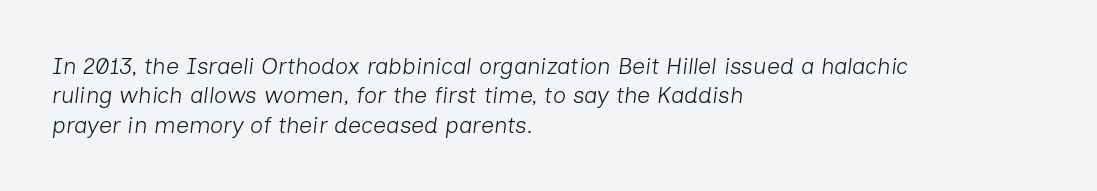
Horizontally, the lines are justified to the leading edge only. The lines sit at an ordinary, default distance from one another. Stems here are at most as thick as an everyday book face. Characters are canted at an angle relative to the baseline's perpendicular.
